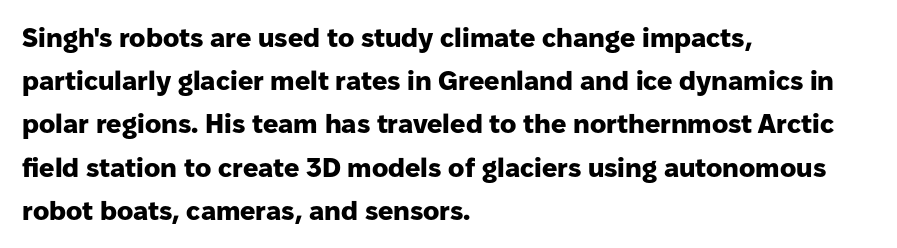
Layout note: lines flush left. Decoration check: the copy has no underline. Each new line begins a customary step beneath the previous one. The characters look thick and weighty, a clear bold. Do the letters lean? They stand straight.
